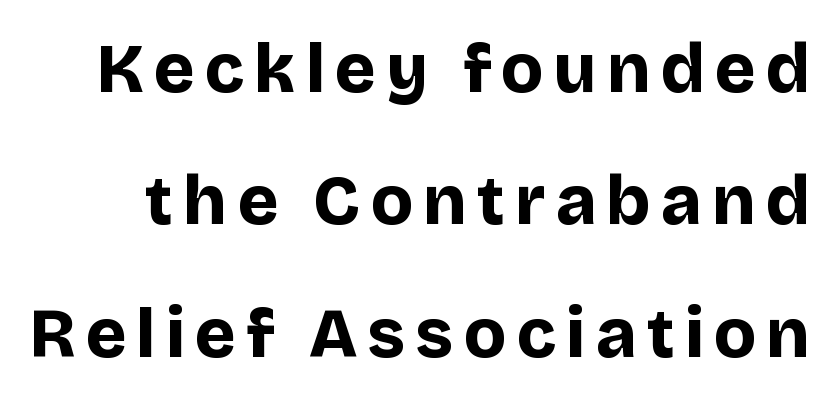
Q: Is the text bold? A: Yes.
Q: Is the text italic (slanted)? A: No, it is upright.
Q: Is the typeface a serif or a sans-serif typeface? A: Sans-serif.
Q: Is the text underlined? A: No.
Q: Is the spacing between lines tight, normal or loose? A: Loose.
Q: Width (condensed, normal, or wide)? A: Normal.
Q: Stroke contrast? A: Low.
Q: x-height? A: Large.
Q: Monospaced? A: No.
